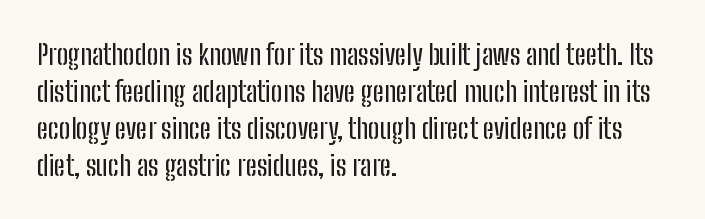
Q: Is the text italic (slanted)? A: No, it is upright.
Q: Is the typeface a serif or a sans-serif typeface? A: Sans-serif.
Q: Is the text underlined? A: No.
Q: How is the paragraph aligned? A: Left-aligned.
Q: Is the spacing between letters normal or unusually wide? A: Normal.
Q: Is the spacing between lines tight, normal or loose? A: Normal.
Q: Width (condensed, normal, or wide)? A: Condensed.
Q: Stroke contrast? A: Low.
Q: x-height? A: Medium.
Q: Monospaced? A: No.
